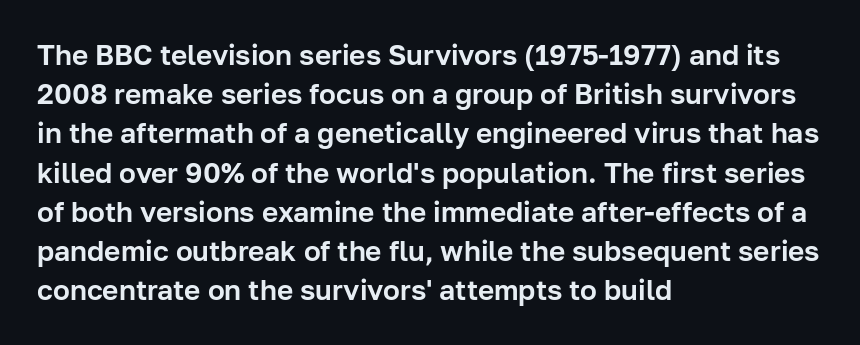
This block has exactly the height ordinary leading produces. Horizontally, the lines are justified to the leading edge only. Each letter keeps its own natural width here, so spacing adapts to shape. Observe the ordinary spacing: letters are neighbours, not strangers. Font category for this specimen: sans-serif.
